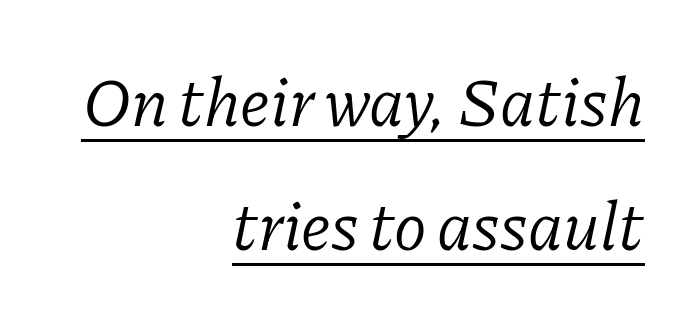
Looks like regular typesetting: each glyph gets only the width it needs. Letter spacing: default. The typeface has the unassuming heft of standard copy or less. Is there an underline? Yes — a line sits under the letters. Each line ends at the same right margin while the left side varies. Quick note: italic.
